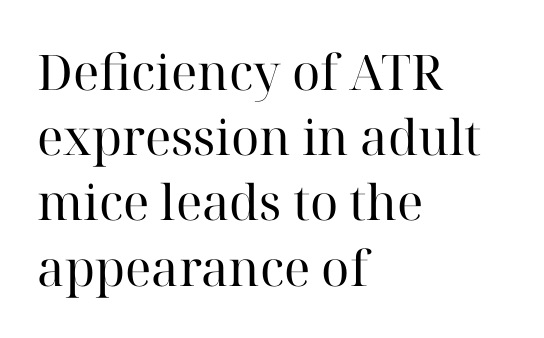
{"serif": "yes", "italic": "no", "bold": "no", "weight": "regular", "width": "normal", "stroke_contrast": "high", "x_height": "medium", "monospaced": "no", "underline": "no", "align": "left", "line_spacing": "normal", "line_spacing_ratio": 1.33, "letter_spacing": "normal", "letter_spacing_em": 0.0, "glyph_px": 49}
